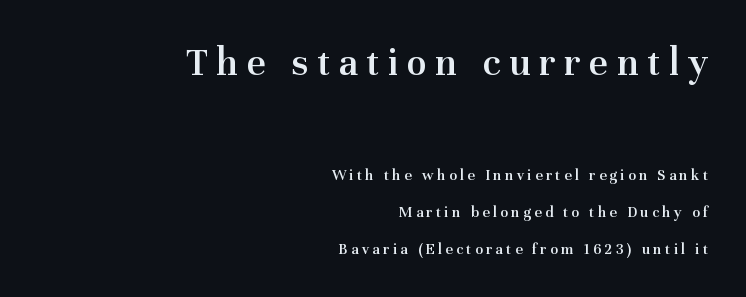
The line-height multiplier appears high, well above default. The font is running at a semibold setting, under full bold. Do the letters lean? They stand straight. Horizontally, the lines are justified to the trailing edge only. The area under the type is left untouched.
